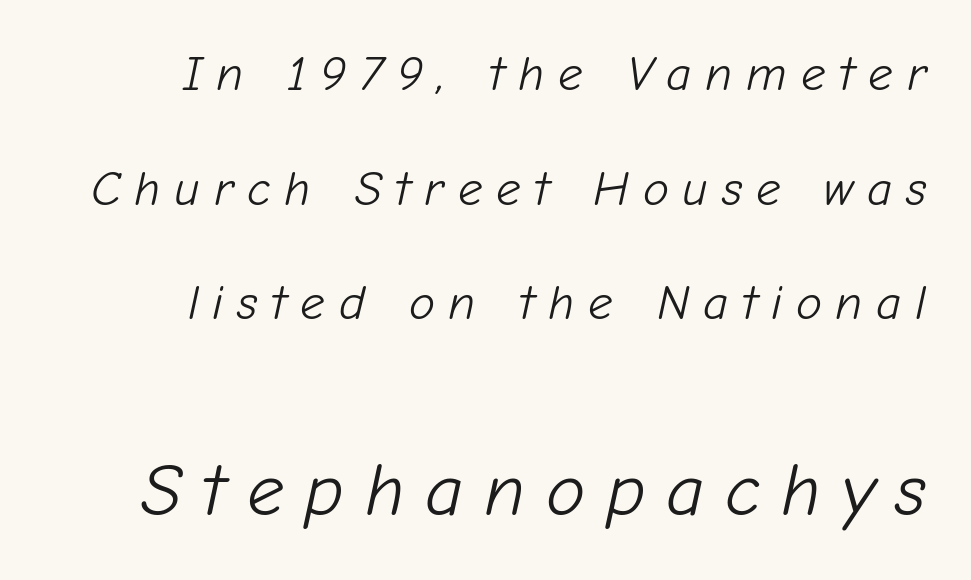
Q: Is the text bold? A: No.
Q: Is the text italic (slanted)? A: Yes, it leans right by about 12 degrees.
Q: Is the text underlined? A: No.
Q: How is the paragraph aligned? A: Right-aligned.
Q: Is the spacing between letters normal or unusually wide? A: Unusually wide.
Q: Is the spacing between lines tight, normal or loose? A: Loose.
Q: Which block of text is set in a larger size, the first (top) or the second (bottom)? A: The second (bottom) one.
Q: Width (condensed, normal, or wide)? A: Normal.
Q: Stroke contrast? A: Low.
Q: x-height? A: Medium.
Q: Monospaced? A: No.
